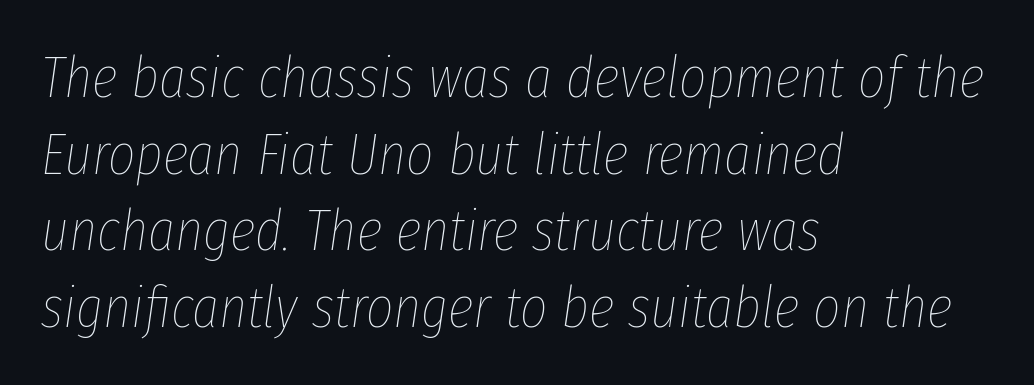
A classic flush-left, rag-right setting is used for this passage. Letters have the restrained weight of plain body copy at most. Looks like regular typesetting: each glyph gets only the width it needs. Honestly, there is no underline to notice here at all. Notice how the stems are inclined rather than vertical — that's the hallmark of italics. You could call the tracking neutral — neither tight nor loose.
